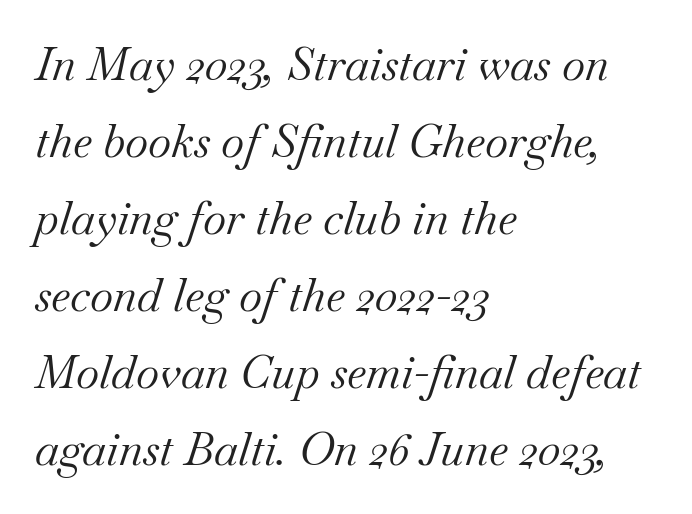
The image shows 45 px regular-weight serif type, italic (leaning right); set left-aligned, line spacing 1.71x, normal letter spacing, not underlined; medium stroke contrast and a small x-height.
